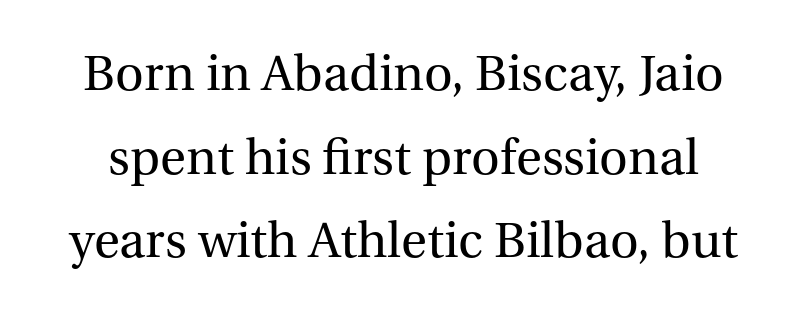
{"serif": "yes", "italic": "no", "bold": "no", "weight": "regular", "width": "normal", "stroke_contrast": "medium", "x_height": "medium", "monospaced": "no", "underline": "no", "line_spacing": "normal", "line_spacing_ratio": 1.58, "letter_spacing": "normal", "letter_spacing_em": 0.0, "glyph_px": 53}
